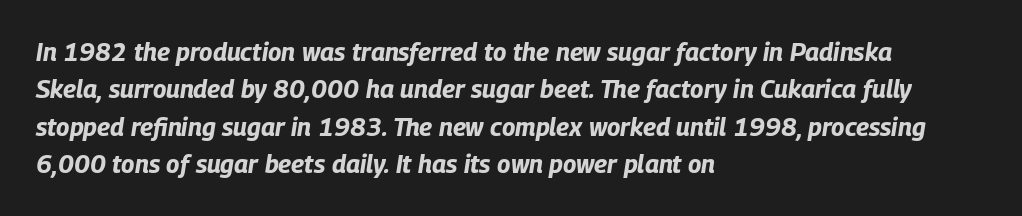
{"italic": "yes", "lean": "right", "slant_degrees": 9, "bold": "yes", "underline": "no", "align": "left", "line_spacing": "normal", "line_spacing_ratio": 1.5, "letter_spacing": "normal", "letter_spacing_em": 0.0, "glyph_px": 25}
